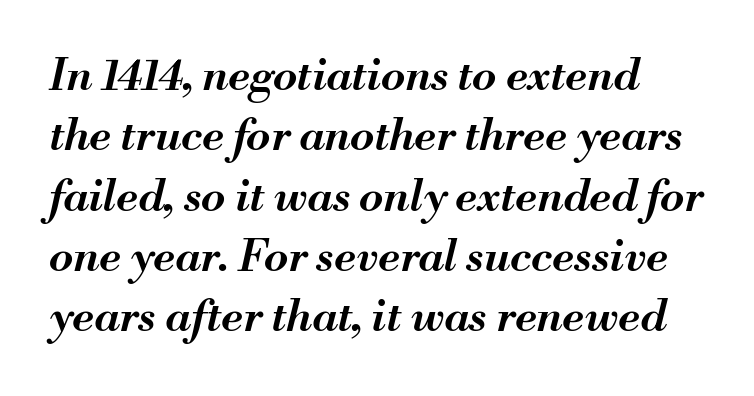
{"italic": "yes", "lean": "right", "slant_degrees": 13, "bold": "semi", "weight": "semibold", "width": "normal", "stroke_contrast": "medium", "x_height": "small", "monospaced": "no", "underline": "no", "align": "left", "line_spacing": "normal", "line_spacing_ratio": 1.37, "letter_spacing": "normal", "letter_spacing_em": 0.0, "glyph_px": 44}
